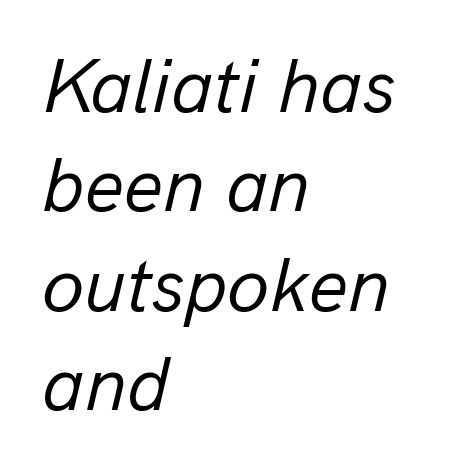
Q: Is the text bold? A: No.
Q: Is the text italic (slanted)? A: Yes, it leans right by about 13 degrees.
Q: Is the text underlined? A: No.
Q: How is the paragraph aligned? A: Left-aligned.
Q: Is the spacing between letters normal or unusually wide? A: Normal.
Q: Is the spacing between lines tight, normal or loose? A: Normal.
Q: Width (condensed, normal, or wide)? A: Normal.
Q: Stroke contrast? A: Low.
Q: x-height? A: Medium.
Q: Monospaced? A: No.
